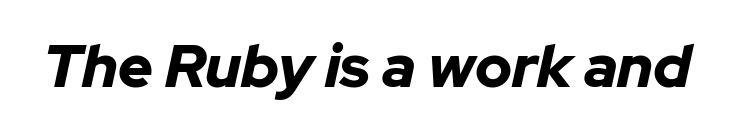
Q: Is the text bold? A: Yes.
Q: Is the text italic (slanted)? A: Yes, it leans right by about 12 degrees.
Q: Is the text underlined? A: No.
Q: Is the spacing between letters normal or unusually wide? A: Normal.
Q: Width (condensed, normal, or wide)? A: Normal.
Q: Stroke contrast? A: Low.
Q: x-height? A: Medium.
Q: Monospaced? A: No.
